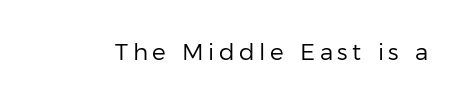
The image shows 23 px text type, upright; set unusually wide letter spacing (+0.2 em), not underlined.
